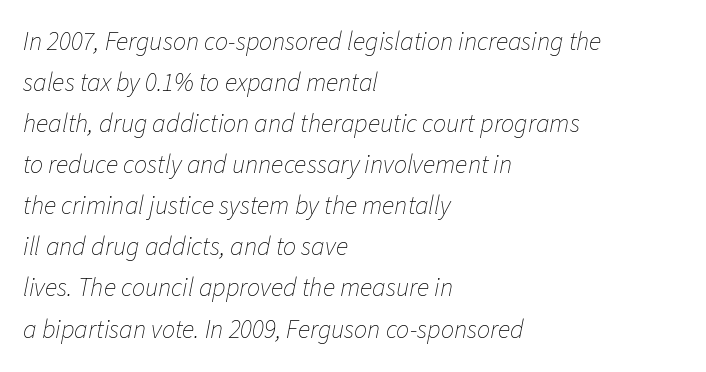
The ragged edge is on the right, which tells us the setting is flush left. Is the stroke heavy? The answer is a plain regular-or-lighter. An italicized treatment has been applied to the whole sample. Any mark beneath the type? The region is blank. Between one letter and the next there's only the usual sliver of space. Is there much room between lines? A standard amount, neither cramped nor airy.
